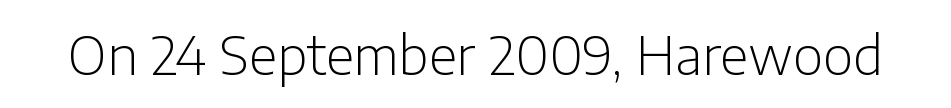
The image shows 52 px light sans-serif type, upright; set normal letter spacing, not underlined; low stroke contrast and a medium x-height.
